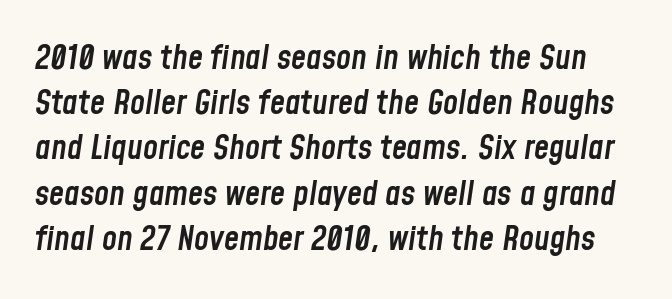
Q: Is the text bold? A: Semi-bold.
Q: Is the text italic (slanted)? A: Yes, it leans right by about 8 degrees.
Q: Is the text underlined? A: No.
Q: Is the spacing between letters normal or unusually wide? A: Normal.
Q: Is the spacing between lines tight, normal or loose? A: Normal.
Q: Width (condensed, normal, or wide)? A: Condensed.
Q: Stroke contrast? A: Low.
Q: x-height? A: Medium.
Q: Monospaced? A: No.
